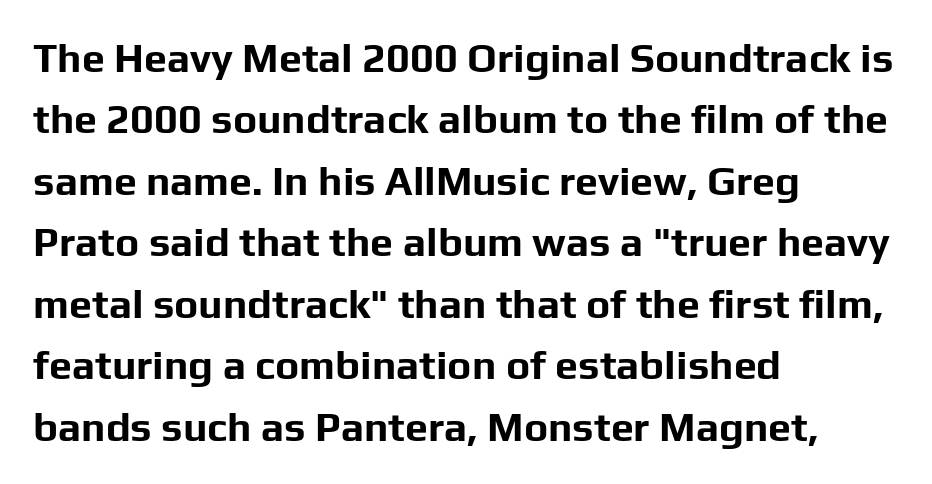
The image shows 41 px bold sans-serif type, upright; set left-aligned, normal line spacing (1.5x), normal letter spacing, not underlined; low stroke contrast and a medium x-height.
